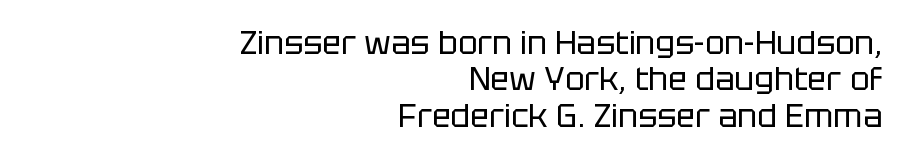
The image shows 32 px regular-weight sans-serif type, upright; set right-aligned, tight line spacing (1.14x), normal letter spacing, not underlined; low stroke contrast and a large x-height.
